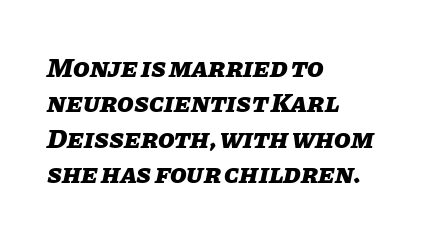
{"italic": "yes", "lean": "right", "slant_degrees": 11, "bold": "yes", "underline": "no", "align": "left", "line_spacing": "normal", "line_spacing_ratio": 1.31, "letter_spacing": "normal", "letter_spacing_em": 0.0, "glyph_px": 27}
